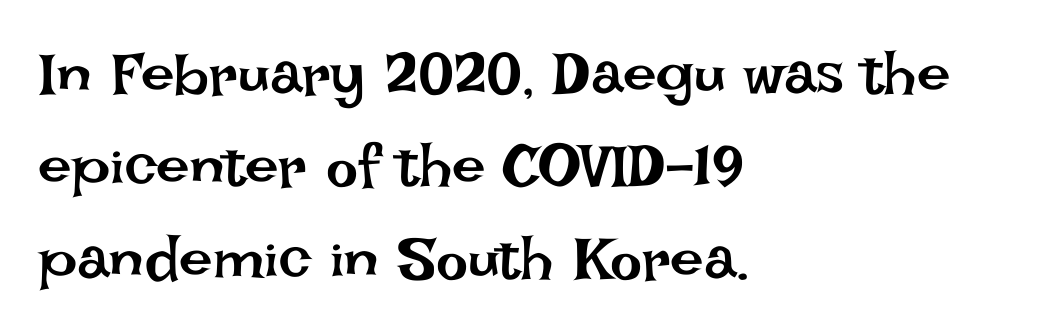
The image shows 60 px regular-weight type, upright; set left-aligned, normal line spacing (1.54x), normal letter spacing, not underlined; low stroke contrast and a large x-height.
